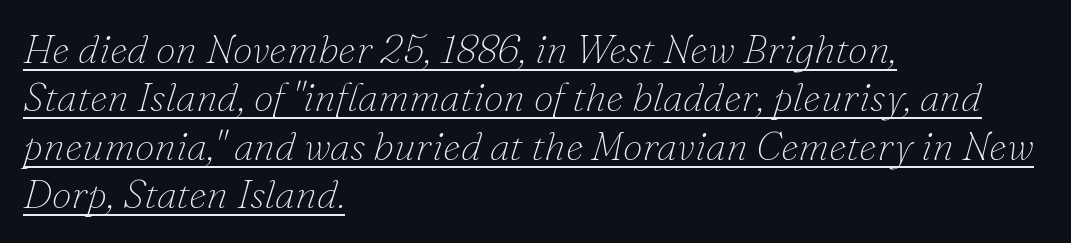
The passage shown is typed in a proportional face where columns would drift. Heft: none added — not bold. Each line starts at the same left margin while the right side varies. When letters slant like this, we call the style italic.
